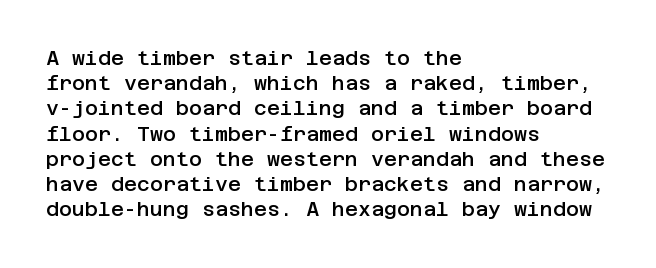
The image shows 20 px text type, upright; set left-aligned, normal line spacing (1.26x), normal letter spacing, not underlined.
